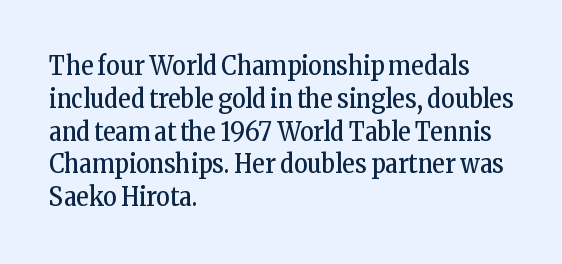
Check the space under the baseline: it is left empty. Posture: upright roman. Is the type heavy? It reads as light-to-regular instead. One-word summary of the alignment: left. The line-height multiplier appears to be the usual default.
